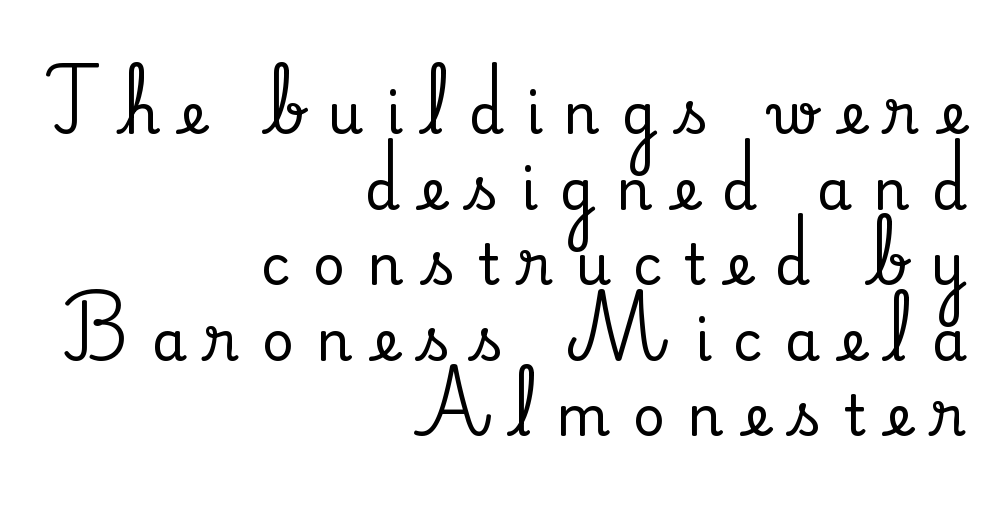
{"serif": "yes", "italic": "no", "width": "normal", "stroke_contrast": "medium", "x_height": "small", "monospaced": "no", "underline": "no", "align": "right", "line_spacing": "normal", "line_spacing_ratio": 1.35, "letter_spacing": "wide", "letter_spacing_em": 0.39, "glyph_px": 56}
